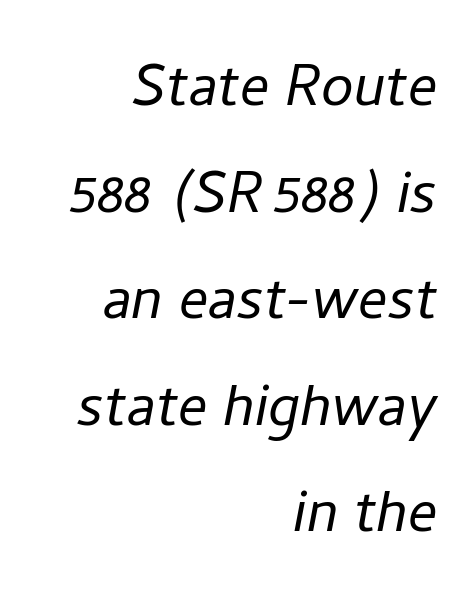
{"italic": "yes", "lean": "right", "slant_degrees": 11, "bold": "no", "weight": "light", "width": "normal", "stroke_contrast": "low", "x_height": "medium", "monospaced": "no", "underline": "no", "align": "right", "line_spacing": "normal", "line_spacing_ratio": 1.46, "letter_spacing": "normal", "letter_spacing_em": 0.0, "glyph_px": 73}
